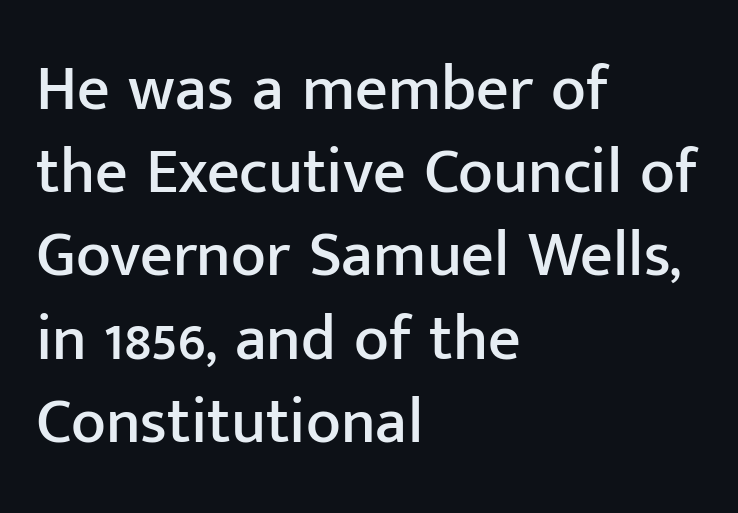
The image shows 64 px sans-serif type, upright; set left-aligned, normal line spacing (1.3x), normal letter spacing, not underlined; low stroke contrast and a medium x-height.
